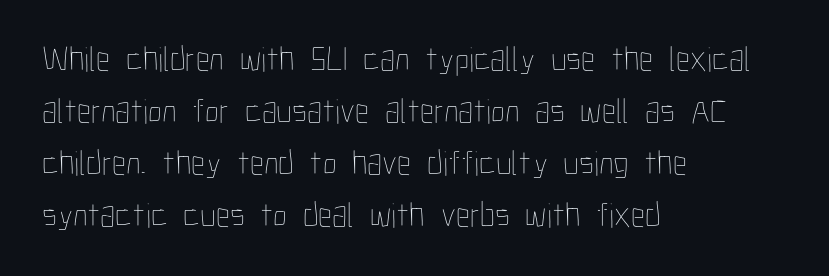
Quick note: interline space is typical. Each letter keeps its own natural width here, so spacing adapts to shape. Ink coverage per letter is moderate at most. Does the lettering tilt? It doesn't — this is upright.
